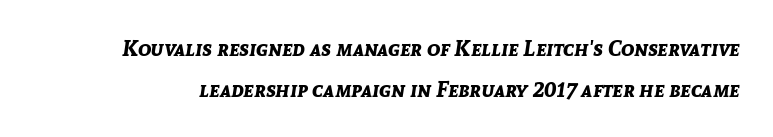
The image shows 22 px bold type, italic (leaning right); set line spacing 1.86x, normal letter spacing, not underlined.
